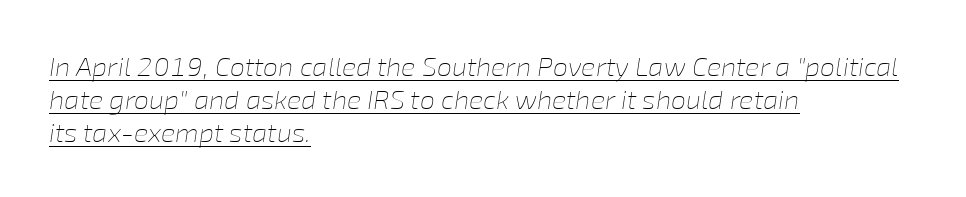
The image shows 27 px text type, italic (leaning right); set left-aligned, line spacing 1.22x, normal letter spacing, underlined.
